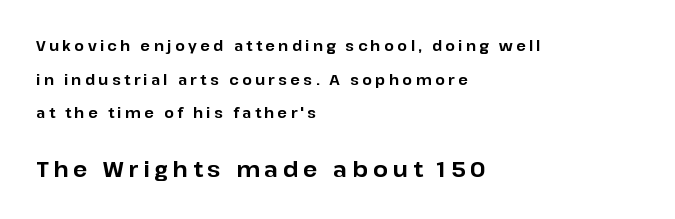
Q: Is the text bold? A: Yes.
Q: Is the text italic (slanted)? A: No, it is upright.
Q: Is the text underlined? A: No.
Q: How is the paragraph aligned? A: Left-aligned.
Q: Is the spacing between letters normal or unusually wide? A: Unusually wide.
Q: Is the spacing between lines tight, normal or loose? A: Loose.
Q: Which block of text is set in a larger size, the first (top) or the second (bottom)? A: The second (bottom) one.
